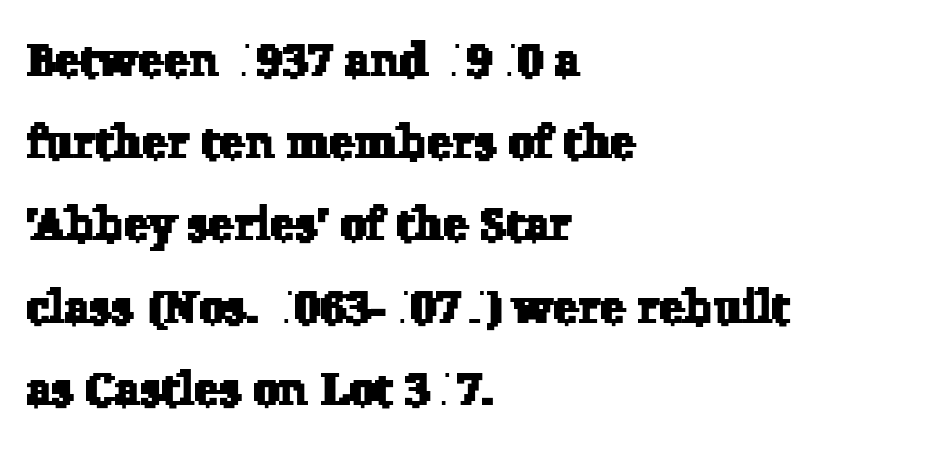
Old-style or modern, the face here clearly has serifs. The letterforms sit shoulder to shoulder at normal distance. Caption: multi-line text, flush left, ragged right. A typesetter would call this proportional, since set widths differ per character. The zone under the glyphs is completely vacant.
